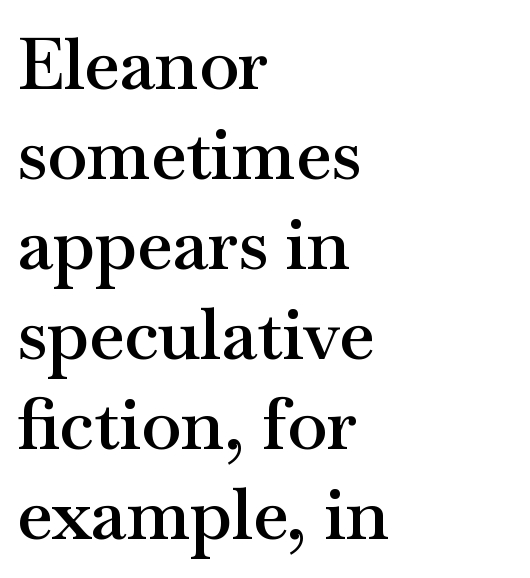
The image shows 72 px semibold, wide serif type, upright; set left-aligned, normal line spacing (1.25x), normal letter spacing, not underlined; medium stroke contrast and a small x-height.
